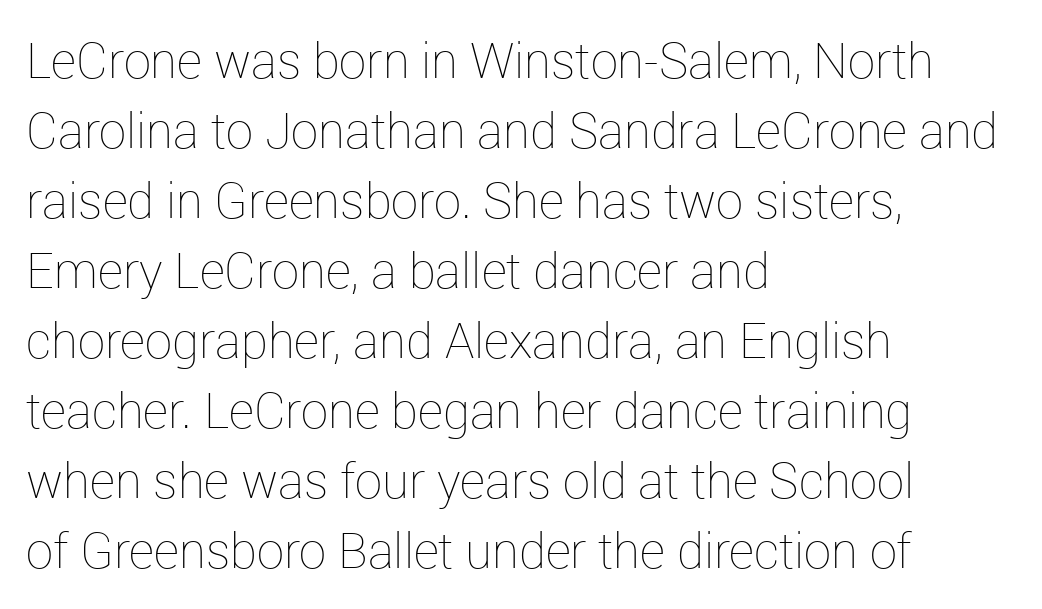
The image shows 49 px thin type, upright; set left-aligned, normal line spacing (1.43x), normal letter spacing, not underlined; low stroke contrast and a medium x-height.
